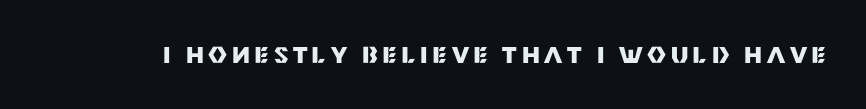
The image shows 23 px bold type, upright; set unusually wide letter spacing (+0.21 em), not underlined.
